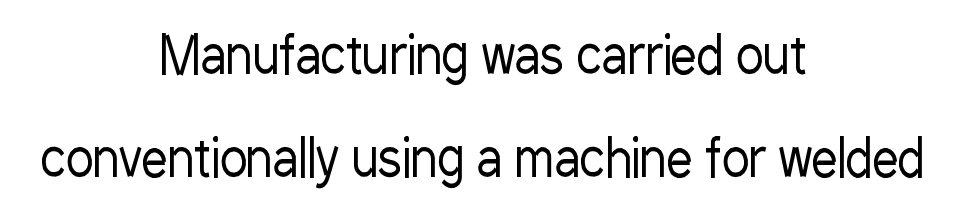
Q: Is the text bold? A: No.
Q: Is the text italic (slanted)? A: No, it is upright.
Q: Is the typeface a serif or a sans-serif typeface? A: Sans-serif.
Q: Is the text underlined? A: No.
Q: How is the paragraph aligned? A: Centered.
Q: Is the spacing between letters normal or unusually wide? A: Normal.
Q: Is the spacing between lines tight, normal or loose? A: Loose.
Q: Width (condensed, normal, or wide)? A: Condensed.
Q: Stroke contrast? A: Low.
Q: x-height? A: Medium.
Q: Monospaced? A: No.
